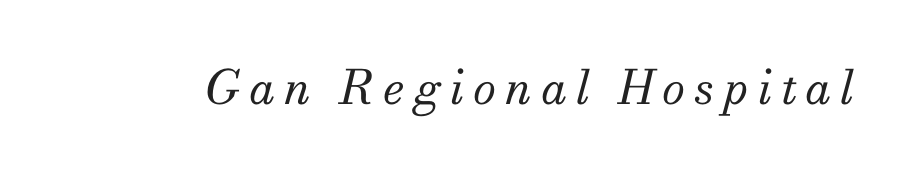
The image shows 47 px regular-weight serif type, italic (leaning right); set not underlined; medium stroke contrast and a small x-height.
